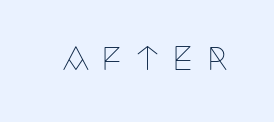
Someone cranked the tracking dial way up on this one. This is serif lettering, the kind often seen in printed books. Weight: not bold — regular or lighter. The area under the type is left untouched. Do the characters align in a grid? No, the font is proportional. When letters stand straight like this, we call the style roman or upright.
